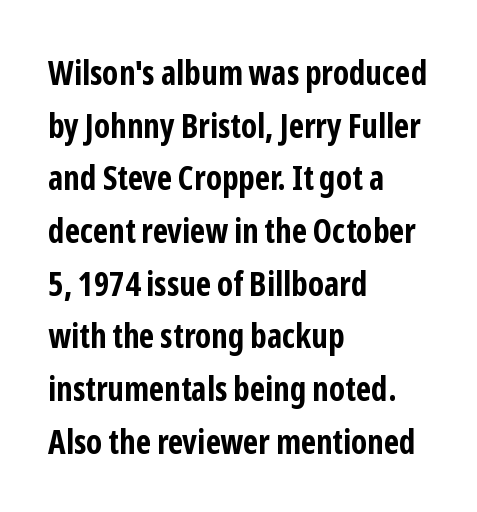
Character widths vary here, with narrow letters taking less room than wide ones. A typesetter would label this face a sans. Compared with typical body copy, the letter spacing here is the same. How would I describe the line gaps? Plain and ordinary. Horizontally, the lines are justified to the leading edge only.
